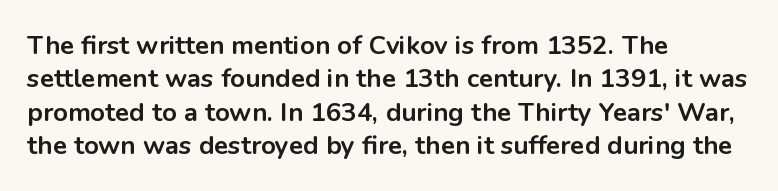
In terms of posture, this sample is upright. Look at the stroke-to-counter ratio: heavy, a bold. Notice how descenders clear the ascenders below comfortably — that's standard leading. The zone under the glyphs is completely vacant. The rendering keeps characters at their native spacing.
